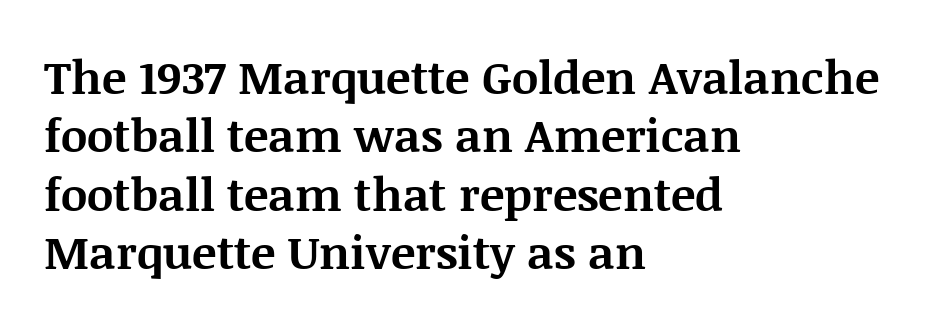
The image shows 46 px bold serif type, upright; set left-aligned, normal line spacing (1.27x), normal letter spacing, not underlined; medium stroke contrast and a large x-height.
